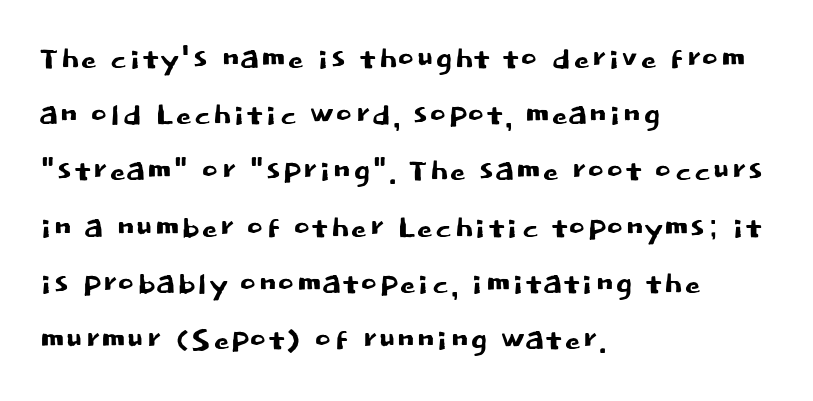
The image shows 41 px sans-serif type, upright; set left-aligned, normal line spacing (1.37x), normal letter spacing, not underlined; low stroke contrast and a large x-height.
